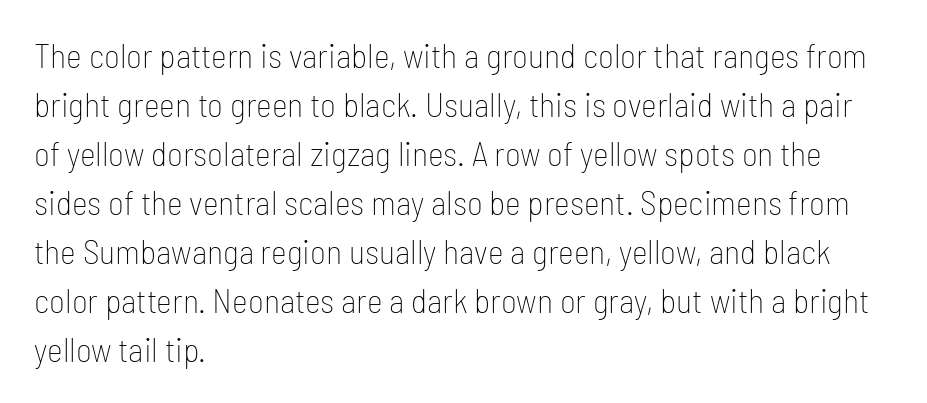
Serifs: no, the terminals of the letterforms are clean. Italic: no, the glyphs are upright roman. Reading down the column, the eye jumps a familiar distance to each next line. The string is rendered with underlining switched off. Bold? No — there's no thickening of the strokes. These lines are rendered in a variable-pitch font.
